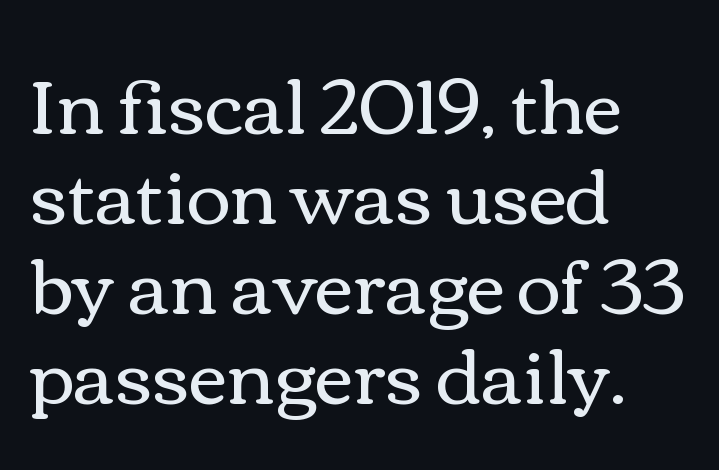
Decoration check: the copy has no underline. Nothing unusual about the tracking: characters are spaced as the font intends. Notice how the stems are strictly vertical — no italics here. The setting favours the left margin, as ordinary paragraphs usually do. Stems and bowls with no extra thickness — not bold. A typesetter would call this proportional, since set widths differ per character.
